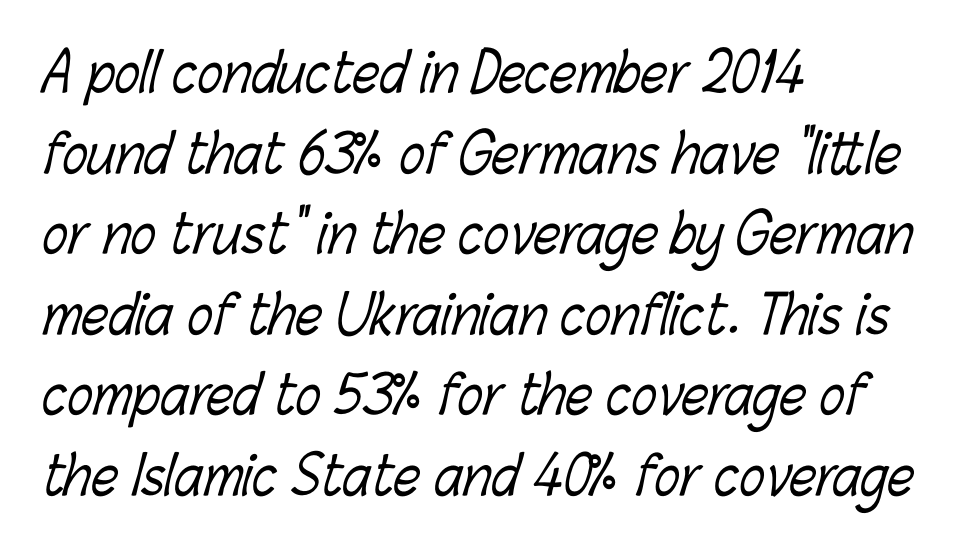
Note the varied advance widths — an 'i' is clearly narrower than an 'm'. The space directly below the letters is spotless. The compositor pushed each line to the left boundary. Is this a heavy cut? Hardly; it is regular or lighter. Each word holds together tightly as a unit, with standard inter-letter gaps.
